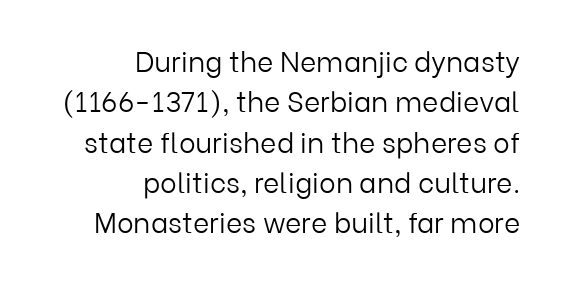
If you drew a ruler down the right edge, every line would touch it. Spacing between characters is what you'd get straight out of the box. Ordinary non-slanted type is in use. This rendering employs a face without finishing strokes, i.e., a sans-serif. Think of a printed novel: that variable character pitch is what you see here. The foot of each line stays bare and open.
